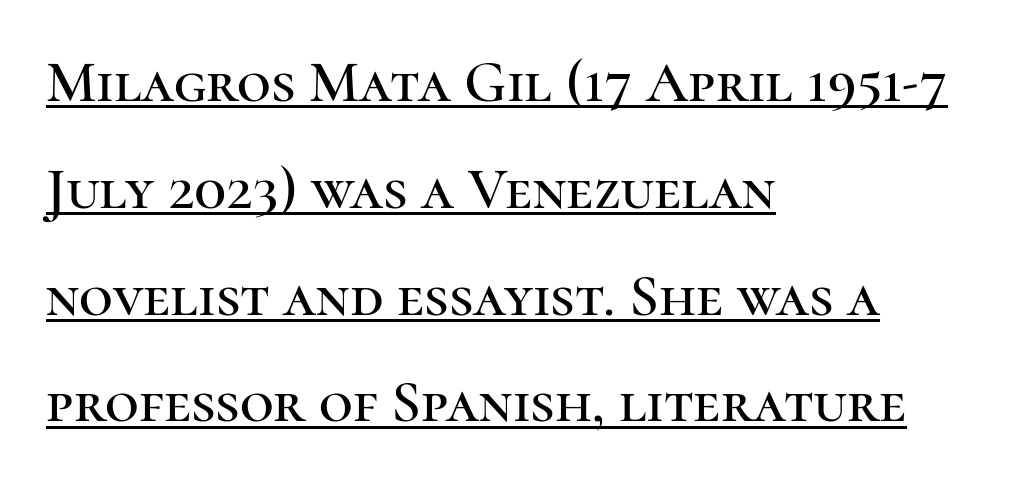
The image shows 59 px serif type, upright; set left-aligned, line spacing 1.81x, normal letter spacing, underlined; high stroke contrast and a medium x-height.
